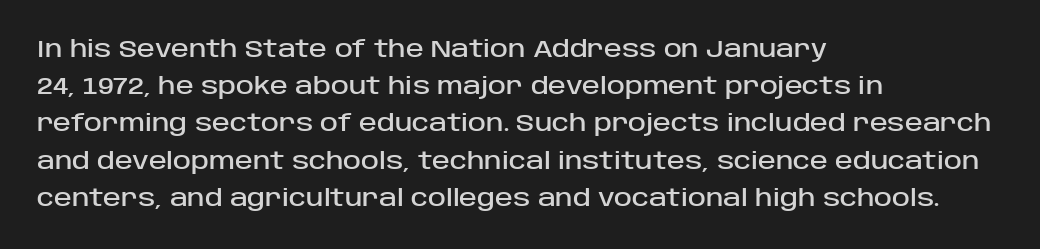
The image shows 24 px text type, upright; set left-aligned, normal line spacing (1.55x), normal letter spacing, not underlined.
